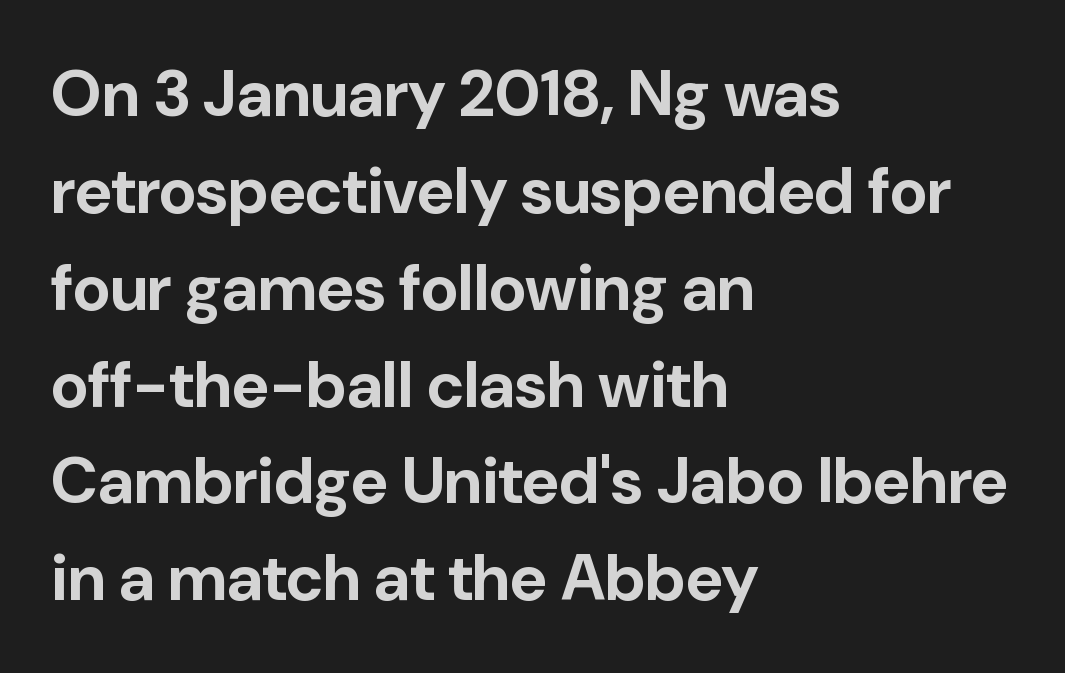
Check where the strokes stop: nothing finishes them off — pure sans. These lines are rendered in a variable-pitch font. Honestly, the letter spacing is just normal — you wouldn't notice it. The typesetter chose a ragged-right arrangement here. If you drew a line through each stem, it would be perfectly vertical. Nobody drew a line under any word here.
